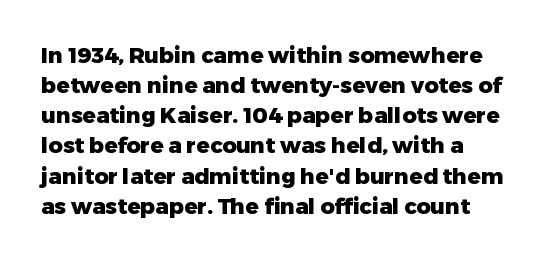
{"italic": "no", "bold": "yes", "underline": "no", "align": "left", "line_spacing": "normal", "line_spacing_ratio": 1.37, "letter_spacing": "normal", "letter_spacing_em": 0.0, "glyph_px": 22}
